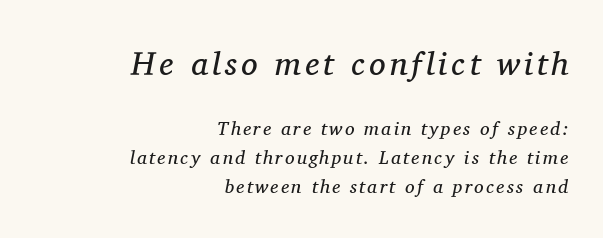
{"serif": "yes", "italic": "yes", "lean": "right", "slant_degrees": 11, "bold": "no", "weight": "regular", "width": "normal", "stroke_contrast": "medium", "x_height": "medium", "monospaced": "no", "underline": "no", "align": "right", "line_spacing": "normal", "line_spacing_ratio": 1.53, "larger_block": "first", "size_ratio": 1.74, "glyph_px": 33}
